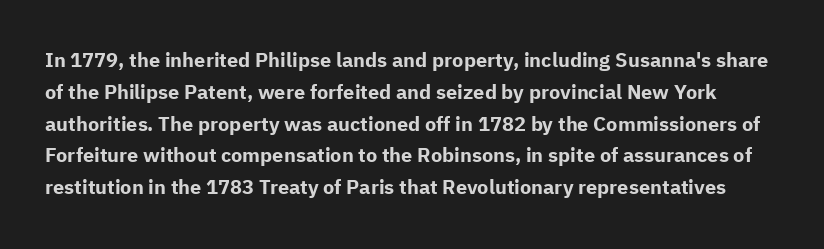
Each row of text sits above clean, open space. Every letter is thick-stroked: bold, no question. Letter spacing: default. The letters stand upright; this is a roman face.
